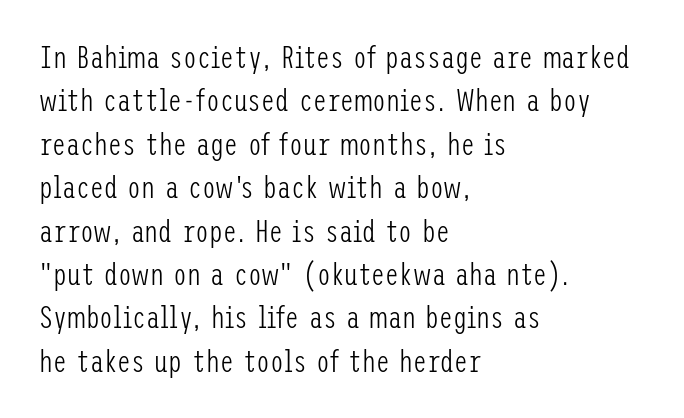
{"serif": "no", "italic": "no", "bold": "no", "weight": "light", "width": "condensed", "stroke_contrast": "low", "x_height": "medium", "underline": "no", "align": "left", "line_spacing": "normal", "line_spacing_ratio": 1.4, "letter_spacing": "normal", "letter_spacing_em": 0.0, "glyph_px": 31}
